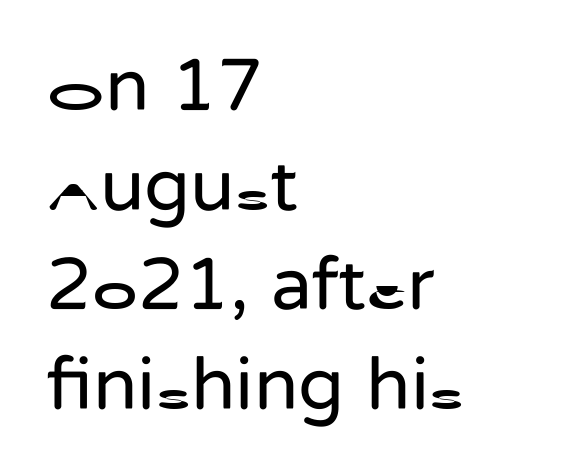
Q: Is the text bold? A: No.
Q: Is the text italic (slanted)? A: No, it is upright.
Q: Is the typeface a serif or a sans-serif typeface? A: Sans-serif.
Q: Is the text underlined? A: No.
Q: How is the paragraph aligned? A: Left-aligned.
Q: Is the spacing between letters normal or unusually wide? A: Normal.
Q: Is the spacing between lines tight, normal or loose? A: Normal.
Q: Width (condensed, normal, or wide)? A: Normal.
Q: Stroke contrast? A: Low.
Q: x-height? A: Medium.
Q: Monospaced? A: No.
